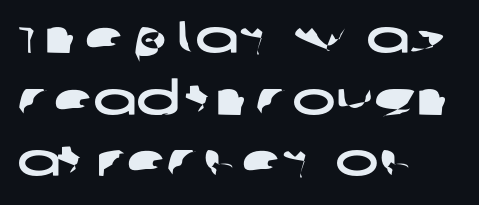
The image shows 46 px wide sans-serif type; set left-aligned, normal line spacing (1.34x), normal letter spacing, not underlined; low stroke contrast and a large x-height.
